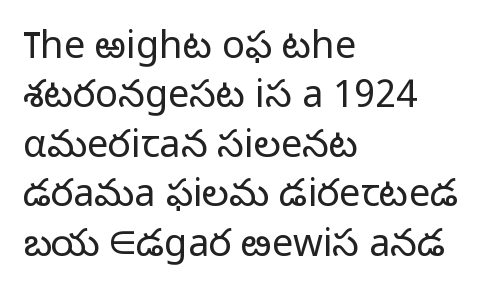
{"serif": "no", "italic": "no", "bold": "no", "weight": "light", "width": "normal", "stroke_contrast": "low", "x_height": "medium", "monospaced": "no", "underline": "no", "align": "left", "line_spacing": "normal", "line_spacing_ratio": 1.3, "letter_spacing": "normal", "letter_spacing_em": 0.0, "glyph_px": 38}
